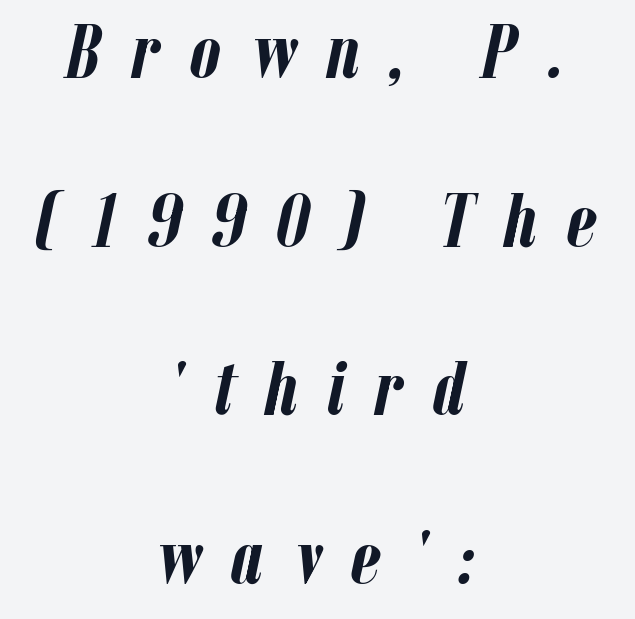
{"italic": "yes", "lean": "right", "slant_degrees": 12, "bold": "yes", "weight": "semibold", "width": "condensed", "stroke_contrast": "low", "x_height": "medium", "monospaced": "no", "underline": "no", "align": "center", "line_spacing": "loose", "line_spacing_ratio": 2.19, "letter_spacing": "wide", "letter_spacing_em": 0.39, "glyph_px": 77}
